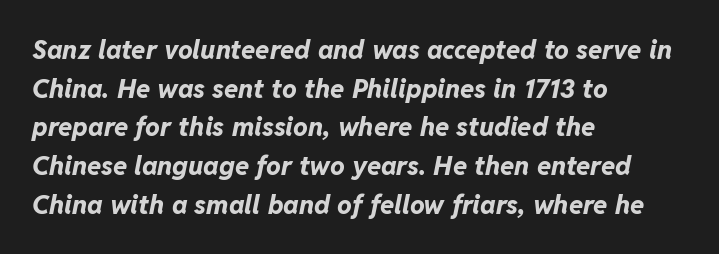
Interline gaps are of average width in this sample. The passage shown leans; its letterforms are oblique. Clear beneath every line of the passage. The paragraph shown leans on its left margin. A typesetter would call this zero additional tracking. As a designer I'd log this as weight 700, bold.
